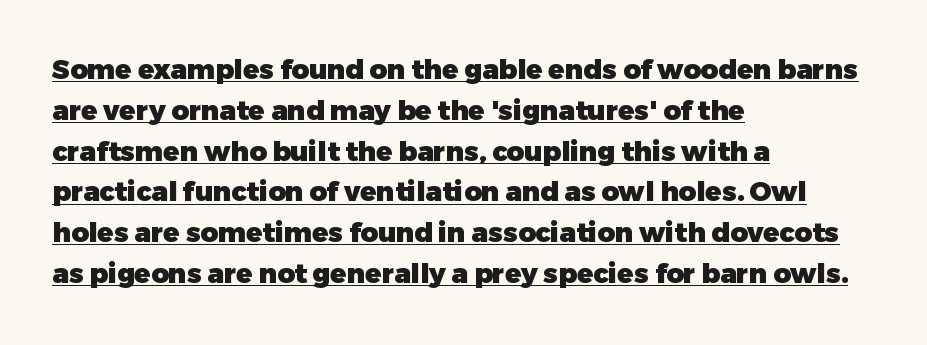
The image shows 27 px bold type, upright; set left-aligned, normal line spacing (1.51x), normal letter spacing, underlined.
